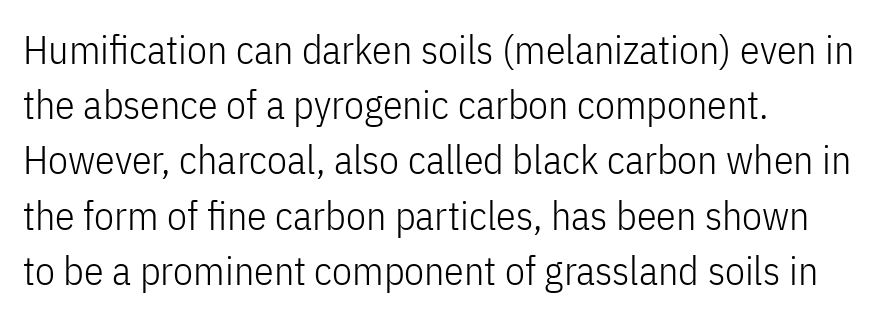
{"serif": "no", "italic": "no", "bold": "no", "weight": "light", "width": "condensed", "stroke_contrast": "low", "x_height": "medium", "monospaced": "no", "underline": "no", "align": "left", "line_spacing": "normal", "line_spacing_ratio": 1.38, "letter_spacing": "normal", "letter_spacing_em": 0.0, "glyph_px": 40}
